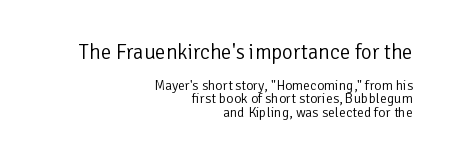
Caption: multi-line text, flush right, ragged left. Descenders are the only things crossing below the line. Very little white space separates one row of letters from the next. A roman cut, with each character standing at attention.
